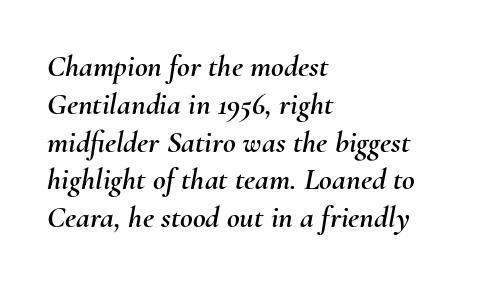
The image shows 31 px text type, italic (leaning right); set left-aligned, line spacing 1.22x, normal letter spacing, not underlined; medium stroke contrast and a small x-height.
